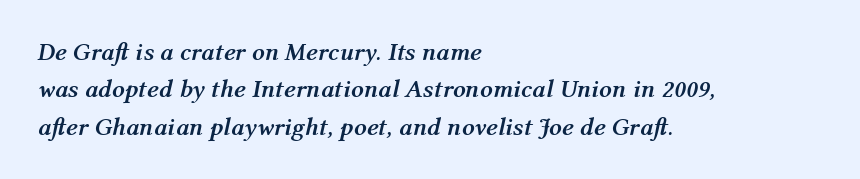
Q: Is the text bold? A: Yes.
Q: Is the text italic (slanted)? A: Yes, it leans right by about 12 degrees.
Q: Is the text underlined? A: No.
Q: How is the paragraph aligned? A: Left-aligned.
Q: Is the spacing between letters normal or unusually wide? A: Normal.
Q: Is the spacing between lines tight, normal or loose? A: Normal.
